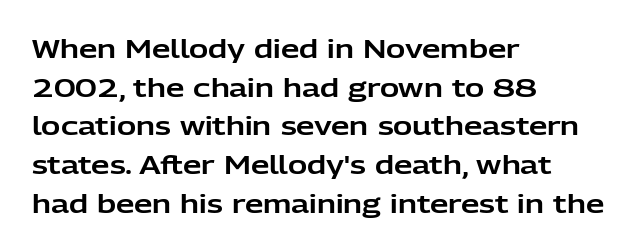
The image shows 26 px text type, upright; set left-aligned, normal line spacing (1.49x), normal letter spacing, not underlined.
